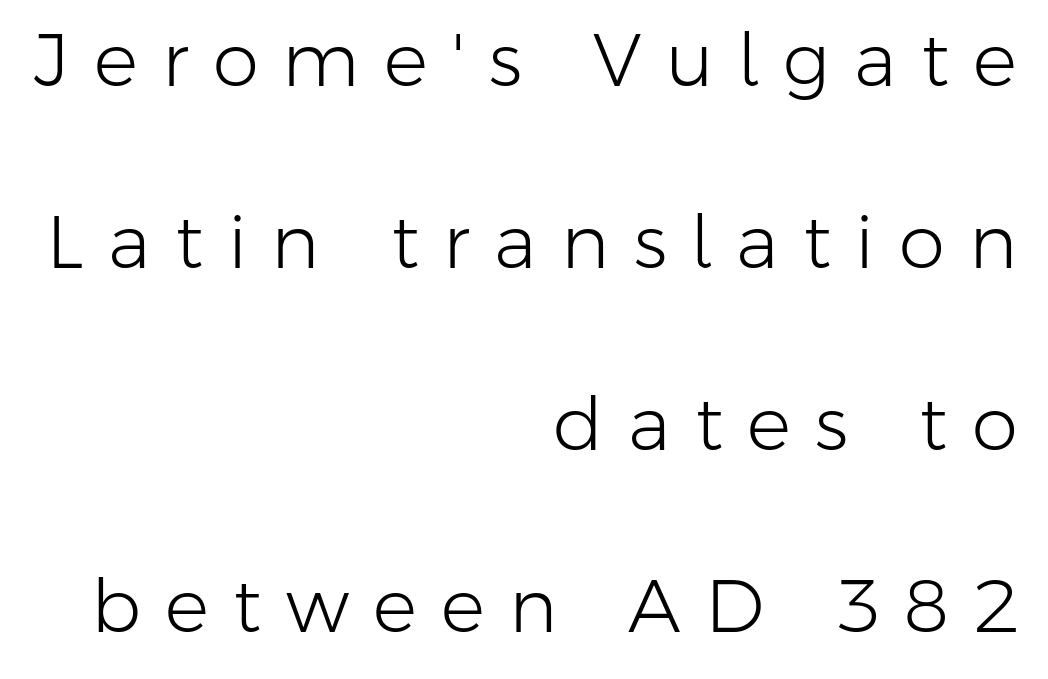
Q: Is the text bold? A: No.
Q: Is the text italic (slanted)? A: No, it is upright.
Q: Is the typeface a serif or a sans-serif typeface? A: Sans-serif.
Q: Is the text underlined? A: No.
Q: How is the paragraph aligned? A: Right-aligned.
Q: Is the spacing between letters normal or unusually wide? A: Unusually wide.
Q: Is the spacing between lines tight, normal or loose? A: Loose.
Q: Width (condensed, normal, or wide)? A: Normal.
Q: Stroke contrast? A: Low.
Q: x-height? A: Medium.
Q: Monospaced? A: No.
